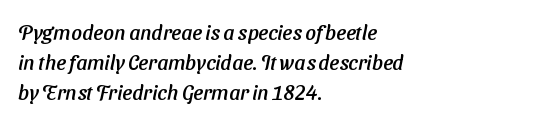
Q: Is the text underlined? A: No.
Q: How is the paragraph aligned? A: Left-aligned.
Q: Is the spacing between letters normal or unusually wide? A: Normal.
Q: Is the spacing between lines tight, normal or loose? A: Normal.
